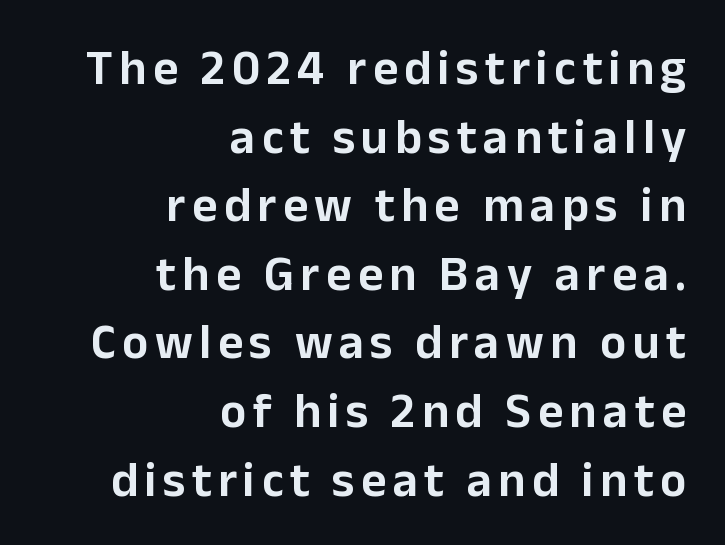
{"serif": "no", "italic": "no", "width": "normal", "stroke_contrast": "low", "x_height": "medium", "monospaced": "no", "underline": "no", "align": "right", "line_spacing": "normal", "line_spacing_ratio": 1.4, "glyph_px": 49}
